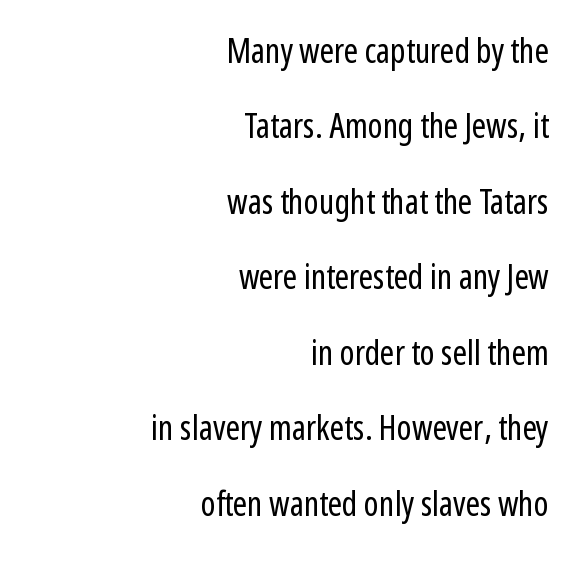
Q: Is the text bold? A: No.
Q: Is the text italic (slanted)? A: No, it is upright.
Q: Is the typeface a serif or a sans-serif typeface? A: Sans-serif.
Q: Is the text underlined? A: No.
Q: How is the paragraph aligned? A: Right-aligned.
Q: Is the spacing between letters normal or unusually wide? A: Normal.
Q: Is the spacing between lines tight, normal or loose? A: Loose.
Q: Width (condensed, normal, or wide)? A: Condensed.
Q: Stroke contrast? A: Low.
Q: x-height? A: Medium.
Q: Monospaced? A: No.
